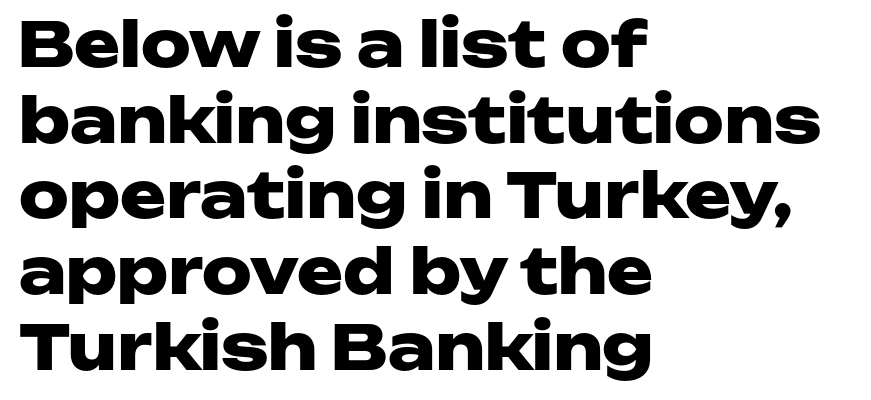
{"serif": "no", "italic": "no", "bold": "yes", "weight": "heavy", "width": "wide", "stroke_contrast": "low", "x_height": "medium", "monospaced": "no", "underline": "no", "align": "left", "line_spacing_ratio": 1.22, "letter_spacing": "normal", "letter_spacing_em": 0.0, "glyph_px": 62}
